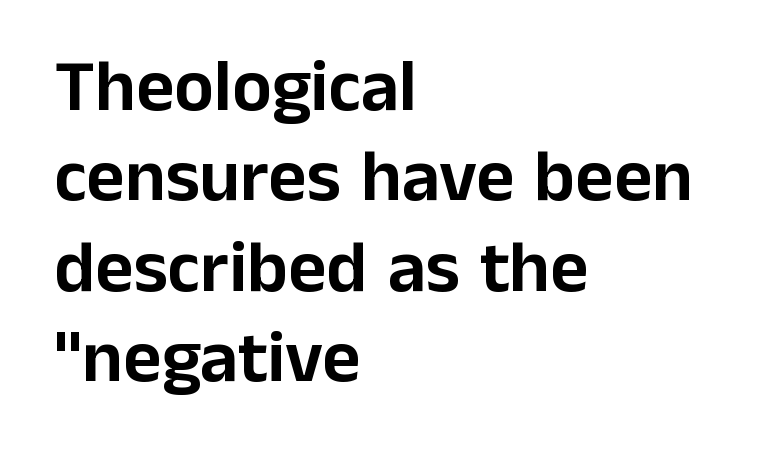
The image shows 74 px sans-serif type, upright; set left-aligned, line spacing 1.22x, normal letter spacing, not underlined; low stroke contrast and a medium x-height.
